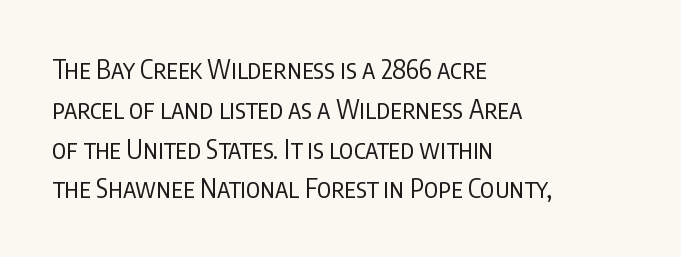
The image shows 26 px text type, upright; set left-aligned, normal line spacing (1.53x), normal letter spacing, not underlined.
